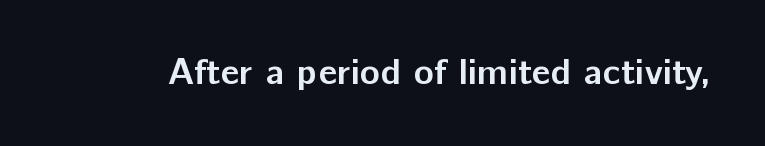
Tracking here is standard; glyphs follow each other at the usual distance. The rendering shows plain stroke endings on the letterforms — a sans-serif design. The foot of each line stays bare and open. The passage shown is emphatically bold.
